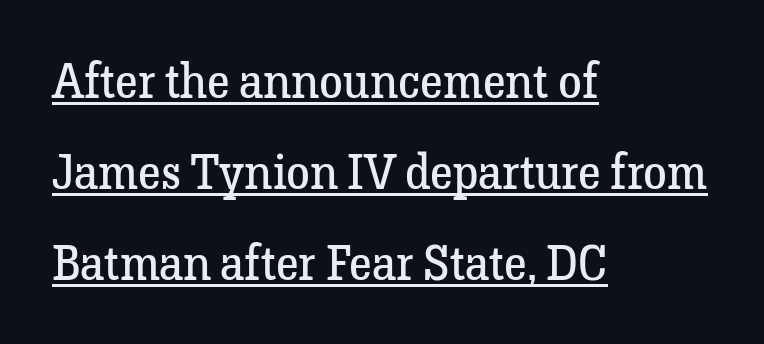
Words appear dense and cohesive because spacing is normal. The compositor pushed each line to the left boundary. Honestly, the underline is the first thing you notice here. Regarding leading, the lines here are spaced well apart.
